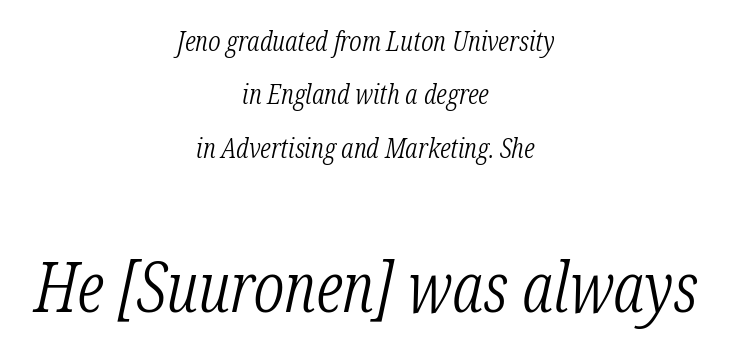
No word sits above an underline. Alignment: centered. Yep, those are serifs on the letters. Varying glyph widths throughout — classic text-font behaviour.
